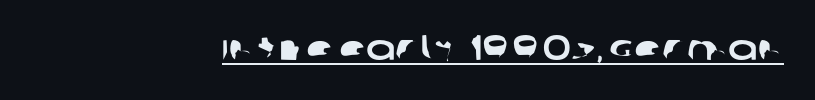
The image shows 35 px wide sans-serif type; set right-aligned, normal letter spacing, underlined; low stroke contrast and a large x-height.
